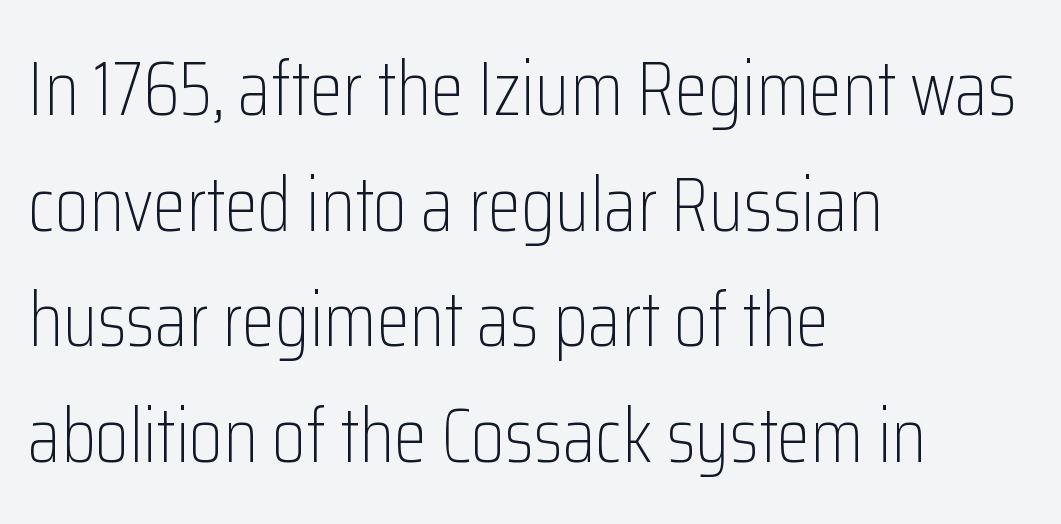
{"serif": "no", "italic": "no", "bold": "no", "weight": "light", "width": "condensed", "stroke_contrast": "low", "x_height": "medium", "monospaced": "no", "underline": "no", "align": "left", "line_spacing": "normal", "line_spacing_ratio": 1.52, "letter_spacing": "normal", "letter_spacing_em": 0.0, "glyph_px": 76}
